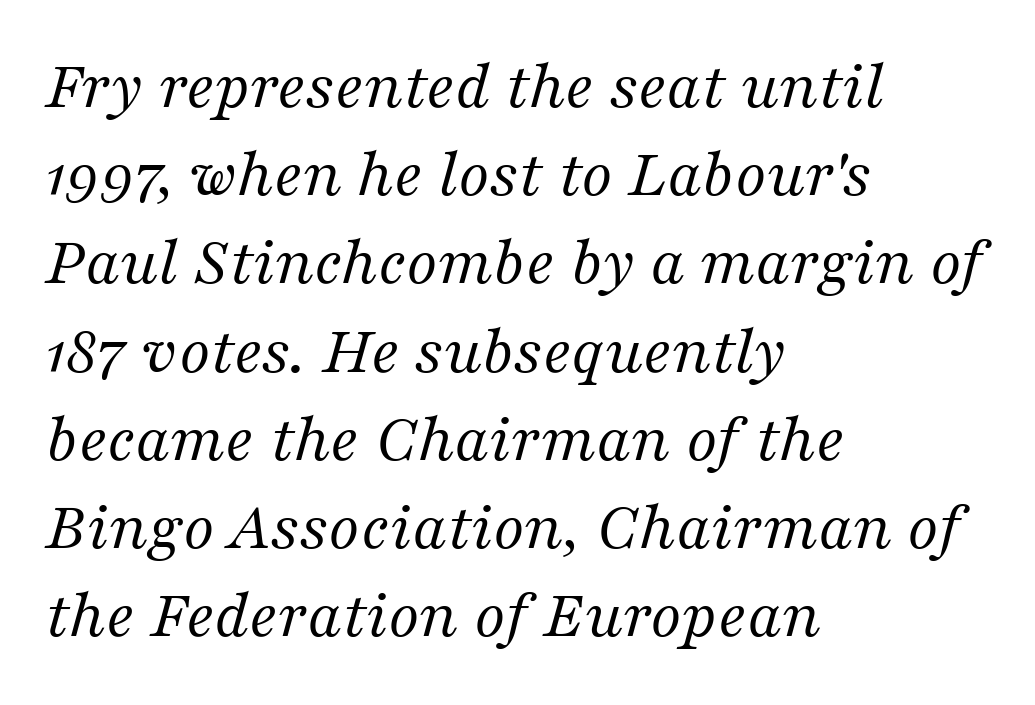
The image shows 70 px regular-weight serif type, italic (leaning right); set left-aligned, normal line spacing (1.26x), normal letter spacing, not underlined; medium stroke contrast and a medium x-height.
